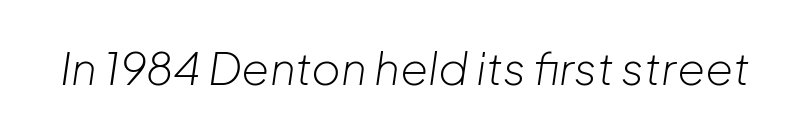
Q: Is the text bold? A: No.
Q: Is the text italic (slanted)? A: Yes, it leans right by about 8 degrees.
Q: Is the text underlined? A: No.
Q: Is the spacing between letters normal or unusually wide? A: Normal.
Q: Width (condensed, normal, or wide)? A: Normal.
Q: Stroke contrast? A: Low.
Q: x-height? A: Medium.
Q: Monospaced? A: No.
